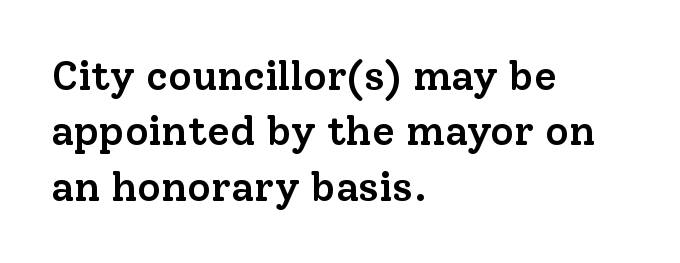
Q: Is the text bold? A: Semi-bold.
Q: Is the text italic (slanted)? A: No, it is upright.
Q: Is the typeface a serif or a sans-serif typeface? A: Serif.
Q: Is the text underlined? A: No.
Q: How is the paragraph aligned? A: Left-aligned.
Q: Is the spacing between letters normal or unusually wide? A: Normal.
Q: Is the spacing between lines tight, normal or loose? A: Normal.
Q: Width (condensed, normal, or wide)? A: Normal.
Q: Stroke contrast? A: Low.
Q: x-height? A: Medium.
Q: Monospaced? A: No.
